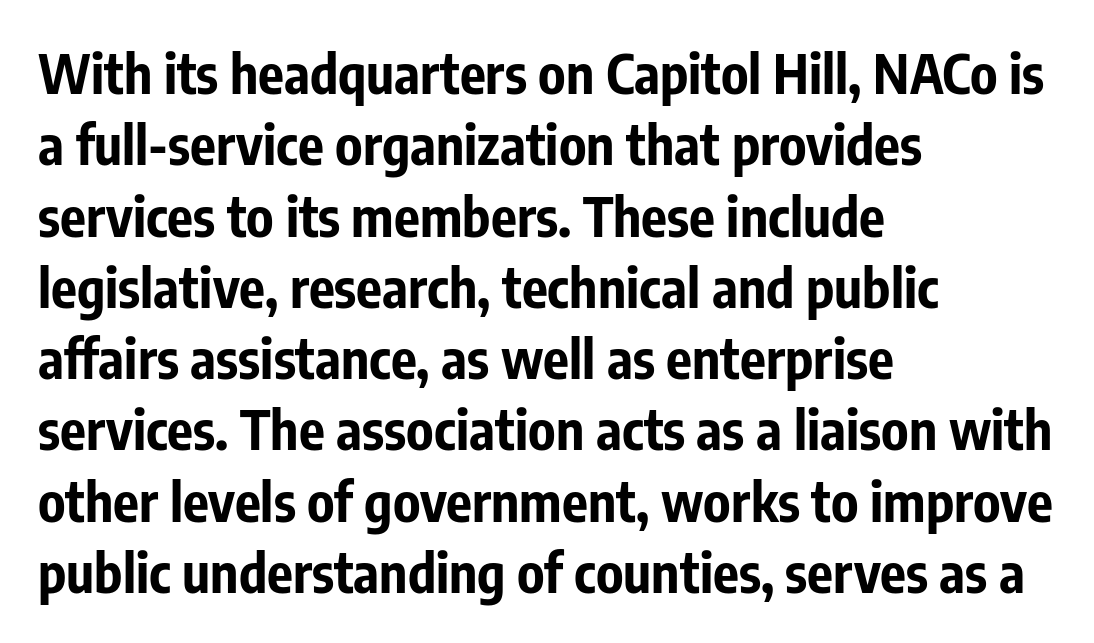
The image shows 54 px bold, condensed sans-serif type, upright; set left-aligned, normal line spacing (1.32x), normal letter spacing, not underlined; low stroke contrast and a medium x-height.
